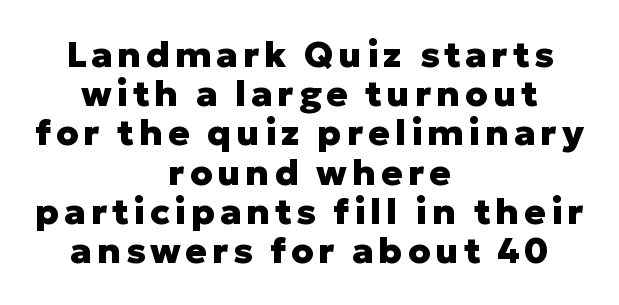
Q: Is the text bold? A: Yes.
Q: Is the text italic (slanted)? A: No, it is upright.
Q: Is the typeface a serif or a sans-serif typeface? A: Sans-serif.
Q: Is the text underlined? A: No.
Q: How is the paragraph aligned? A: Centered.
Q: Is the spacing between lines tight, normal or loose? A: Tight.
Q: Width (condensed, normal, or wide)? A: Normal.
Q: Stroke contrast? A: Low.
Q: x-height? A: Medium.
Q: Monospaced? A: No.
